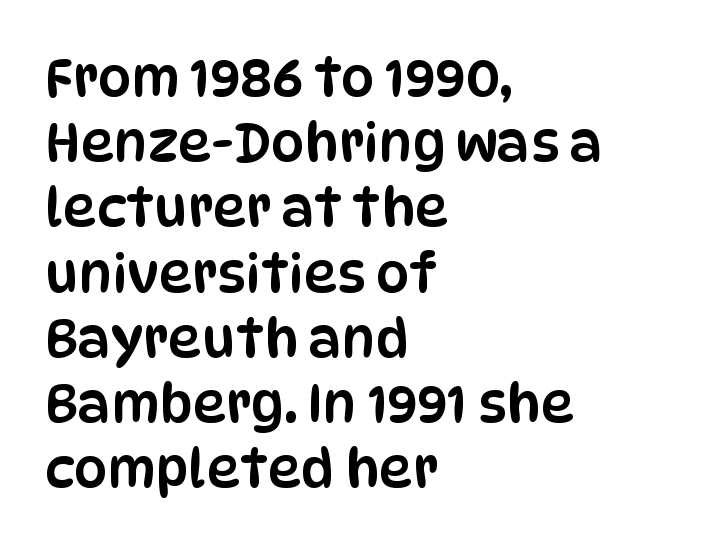
Q: Is the text italic (slanted)? A: No, it is upright.
Q: Is the typeface a serif or a sans-serif typeface? A: Sans-serif.
Q: Is the text underlined? A: No.
Q: How is the paragraph aligned? A: Left-aligned.
Q: Is the spacing between letters normal or unusually wide? A: Normal.
Q: Width (condensed, normal, or wide)? A: Condensed.
Q: Stroke contrast? A: Low.
Q: x-height? A: Large.
Q: Monospaced? A: No.
